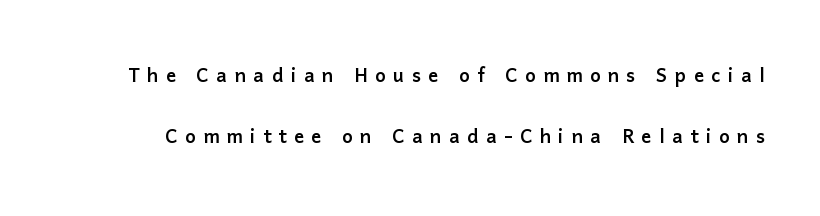
{"italic": "no", "underline": "no", "line_spacing": "loose", "line_spacing_ratio": 2.45, "letter_spacing": "wide", "letter_spacing_em": 0.3, "glyph_px": 25}
